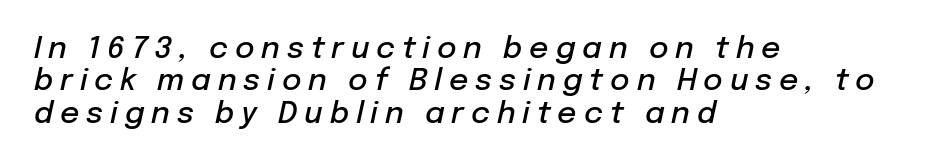
{"italic": "yes", "lean": "right", "slant_degrees": 12, "bold": "semi", "weight": "semibold", "width": "normal", "stroke_contrast": "low", "x_height": "medium", "monospaced": "no", "underline": "no", "align": "left", "line_spacing": "tight", "line_spacing_ratio": 1.08, "letter_spacing": "wide", "letter_spacing_em": 0.23, "glyph_px": 30}
